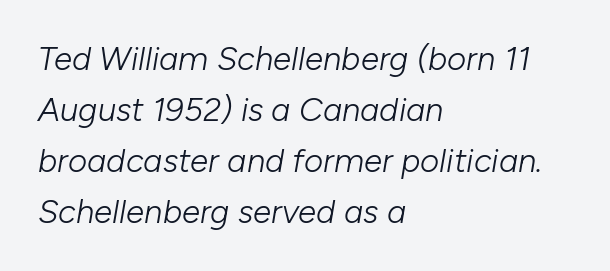
The image shows 33 px light type, italic (leaning right); set left-aligned, normal line spacing (1.55x), normal letter spacing, not underlined; low stroke contrast and a medium x-height.
